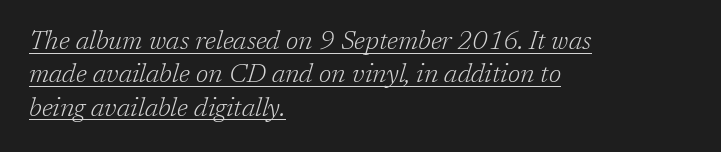
Emphasis-style slanted type is in use. Students, observe: this is what conventionally led text looks like. Compared with a centered layout, this one pins lines to the left instead. The letters sit at their default tracking, neither squeezed nor spread. Decoration check: the copy is underlined.
